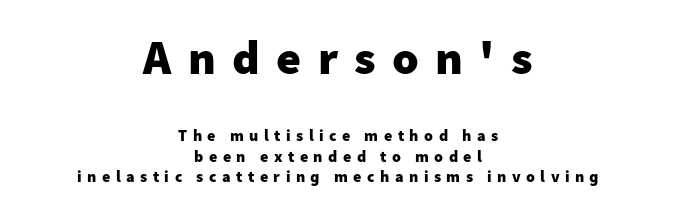
The image shows 48 px heavy sans-serif type, upright; set centered, normal line spacing (1.27x), unusually wide letter spacing (+0.34 em), not underlined; the first (top) block is 3.0x larger; low stroke contrast and a medium x-height.
